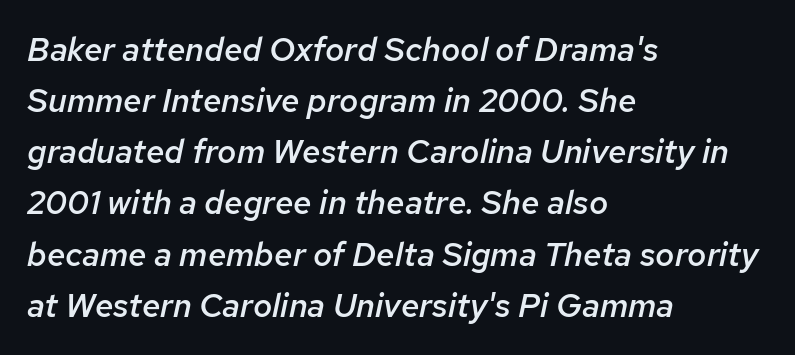
{"italic": "yes", "lean": "right", "slant_degrees": 12, "bold": "semi", "weight": "semibold", "width": "normal", "stroke_contrast": "low", "x_height": "medium", "monospaced": "no", "underline": "no", "align": "left", "line_spacing": "normal", "line_spacing_ratio": 1.55, "letter_spacing": "normal", "letter_spacing_em": 0.0, "glyph_px": 33}
